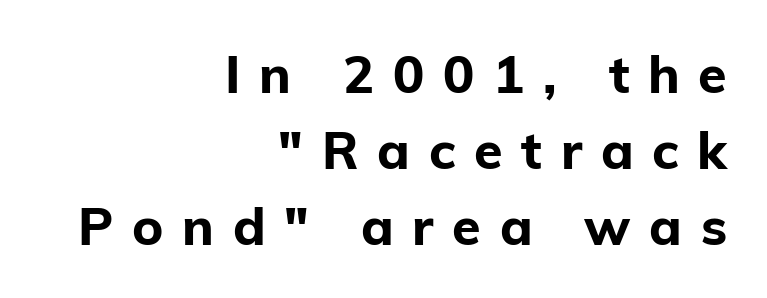
Q: Is the text bold? A: Yes.
Q: Is the text italic (slanted)? A: No, it is upright.
Q: Is the typeface a serif or a sans-serif typeface? A: Sans-serif.
Q: Is the text underlined? A: No.
Q: How is the paragraph aligned? A: Right-aligned.
Q: Is the spacing between letters normal or unusually wide? A: Unusually wide.
Q: Is the spacing between lines tight, normal or loose? A: Normal.
Q: Width (condensed, normal, or wide)? A: Normal.
Q: Stroke contrast? A: Low.
Q: x-height? A: Medium.
Q: Monospaced? A: No.
